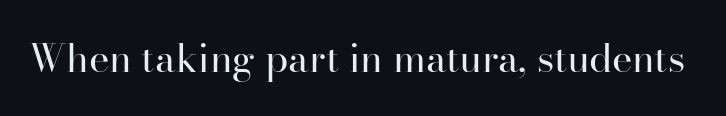
Quick note: not italic, upright. Lines of text with bare space underneath. You could call the tracking neutral — neither tight nor loose. These glyphs show unthickened strokes, regular width or finer. Is this a sans? No — the strokes have serifs. The face used here is proportionally spaced, like ordinary book or web type.
